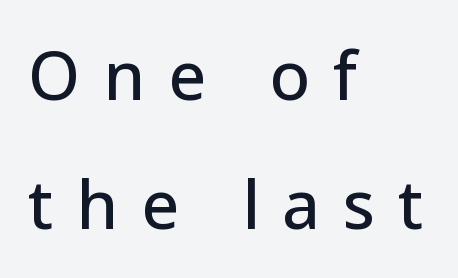
{"serif": "no", "italic": "no", "width": "normal", "stroke_contrast": "low", "x_height": "medium", "monospaced": "no", "underline": "no", "align": "left", "line_spacing": "loose", "line_spacing_ratio": 1.93, "letter_spacing": "wide", "letter_spacing_em": 0.34, "glyph_px": 67}
